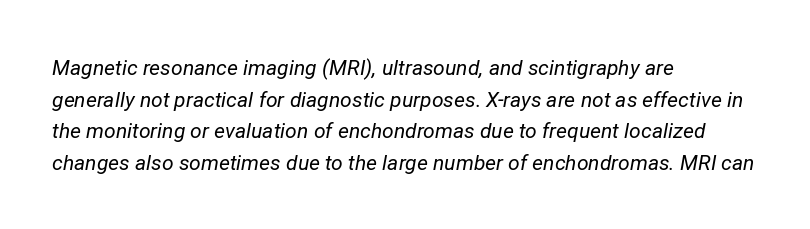
The image shows 21 px text type, italic (leaning right); set left-aligned, normal line spacing (1.51x), normal letter spacing, not underlined.
